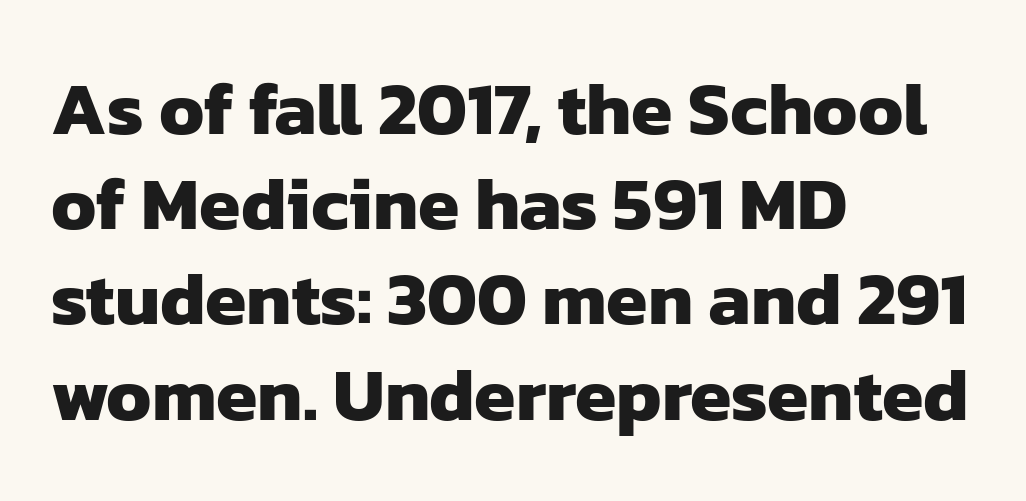
The image shows 75 px heavy sans-serif type; set left-aligned, normal line spacing (1.27x), normal letter spacing, not underlined; low stroke contrast and a medium x-height.
